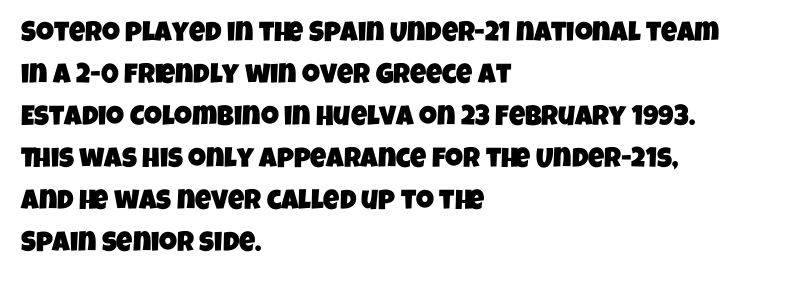
Q: Is the typeface a serif or a sans-serif typeface? A: Sans-serif.
Q: Is the text underlined? A: No.
Q: How is the paragraph aligned? A: Left-aligned.
Q: Is the spacing between letters normal or unusually wide? A: Normal.
Q: Is the spacing between lines tight, normal or loose? A: Normal.
Q: Width (condensed, normal, or wide)? A: Condensed.
Q: Stroke contrast? A: Low.
Q: x-height? A: Large.
Q: Monospaced? A: No.
